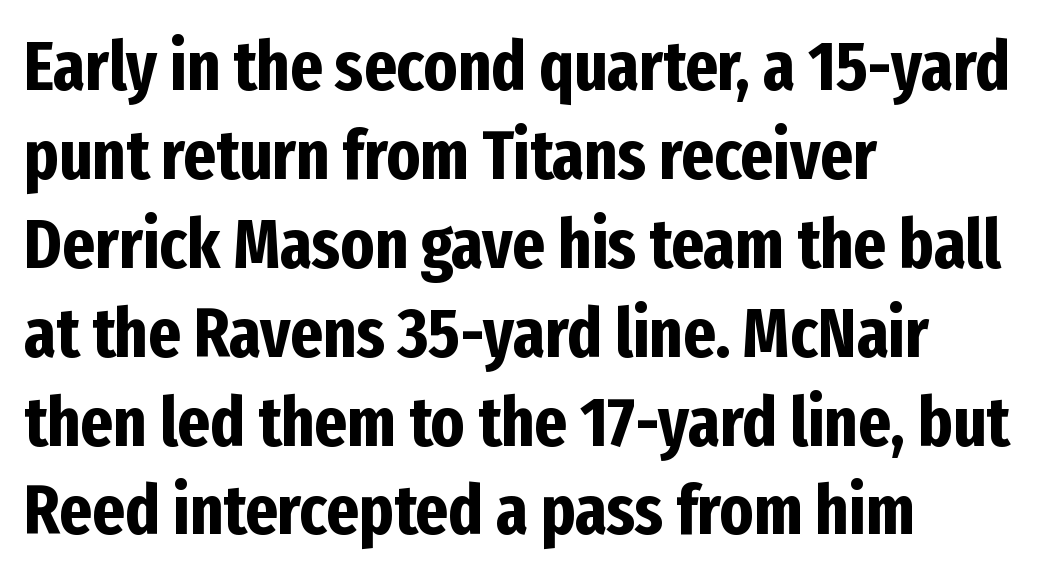
Q: Is the text bold? A: Yes.
Q: Is the text italic (slanted)? A: No, it is upright.
Q: Is the typeface a serif or a sans-serif typeface? A: Sans-serif.
Q: Is the text underlined? A: No.
Q: How is the paragraph aligned? A: Left-aligned.
Q: Is the spacing between letters normal or unusually wide? A: Normal.
Q: Is the spacing between lines tight, normal or loose? A: Normal.
Q: Width (condensed, normal, or wide)? A: Condensed.
Q: Stroke contrast? A: Low.
Q: x-height? A: Medium.
Q: Monospaced? A: No.
